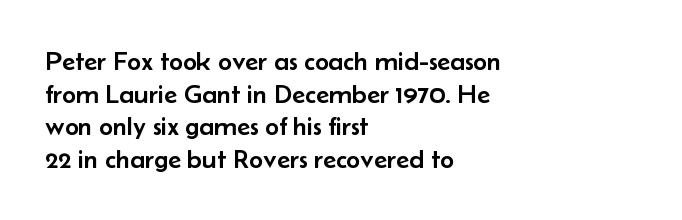
Q: Is the text italic (slanted)? A: No, it is upright.
Q: Is the text underlined? A: No.
Q: How is the paragraph aligned? A: Left-aligned.
Q: Is the spacing between letters normal or unusually wide? A: Normal.
